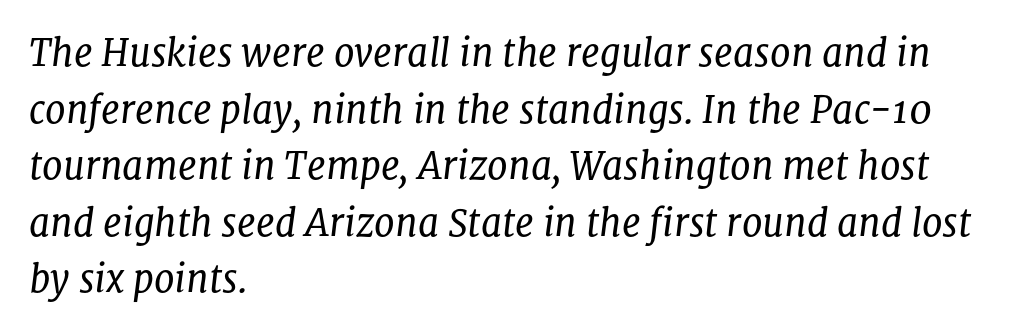
Q: Is the text bold? A: No.
Q: Is the text italic (slanted)? A: Yes, it leans right by about 8 degrees.
Q: Is the typeface a serif or a sans-serif typeface? A: Serif.
Q: Is the text underlined? A: No.
Q: How is the paragraph aligned? A: Left-aligned.
Q: Is the spacing between letters normal or unusually wide? A: Normal.
Q: Is the spacing between lines tight, normal or loose? A: Normal.
Q: Width (condensed, normal, or wide)? A: Normal.
Q: Stroke contrast? A: Low.
Q: x-height? A: Medium.
Q: Monospaced? A: No.
